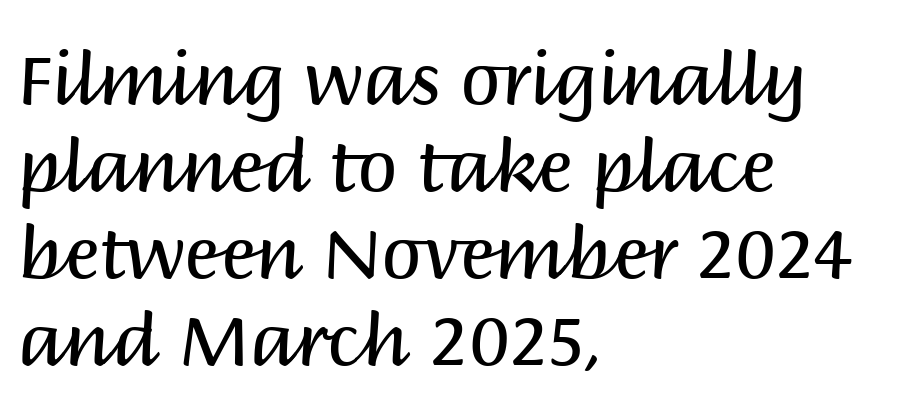
Any mark beneath the type? The region is blank. Glyph-to-glyph distance matches everyday printed text. Counters stay open thanks to moderate or lighter strokes. Note the varied advance widths — an 'i' is clearly narrower than an 'm'. A classic flush-left, rag-right setting is used for this passage.
